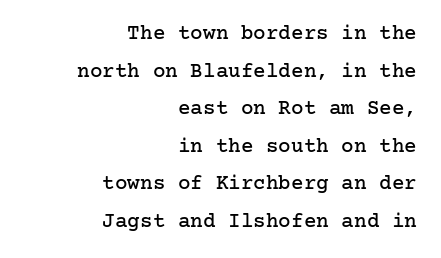
The image shows 21 px text type, upright; set right-aligned, line spacing 1.79x, normal letter spacing, not underlined.
